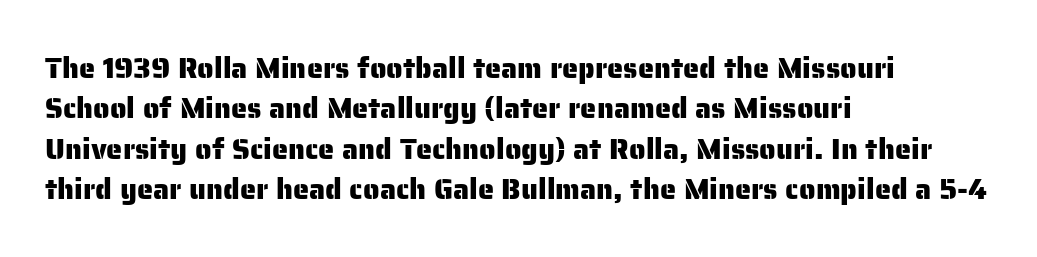
A normal amount of white space separates one row of letters from the next. A typesetter would label this face a sans. The tracking reads as untouched default to a designer's eye. Bare-footed words on every line.
